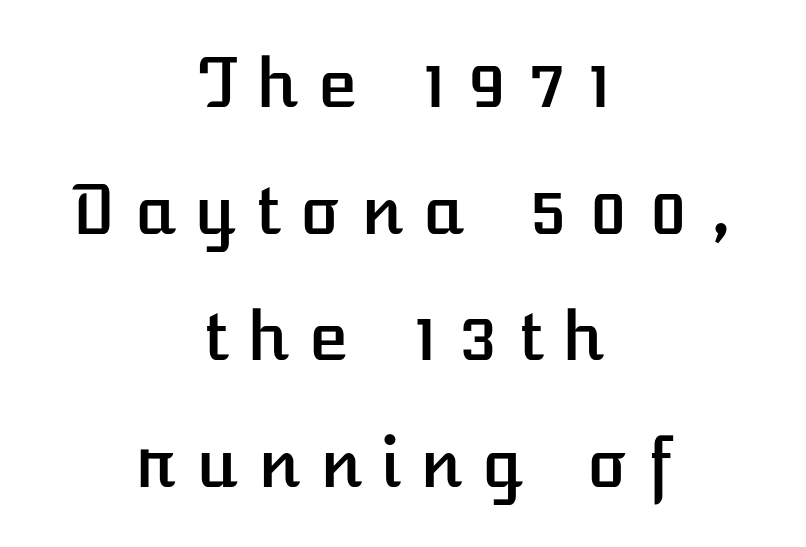
{"italic": "no", "width": "normal", "stroke_contrast": "low", "x_height": "medium", "underline": "no", "align": "center", "line_spacing_ratio": 1.89, "letter_spacing": "wide", "letter_spacing_em": 0.24, "glyph_px": 67}
